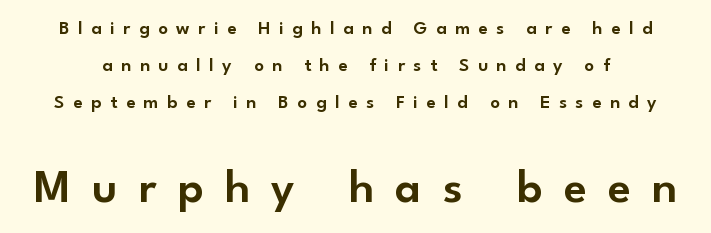
Students, note that the glyphs here are deliberately spaced far apart. The rendering shows plain stroke endings on the letterforms — a sans-serif design. Check under the words: just untouched page. Unlike italic type, these characters show no tilt at all. Character widths vary here, with narrow letters taking less room than wide ones. What's the leading like? Stretched, with rows far apart.
